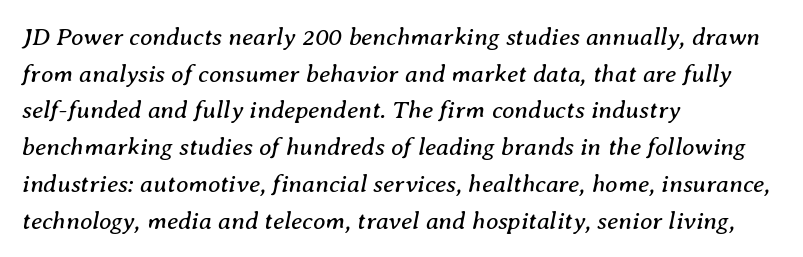
The image shows 25 px text type, italic (leaning right); set left-aligned, normal line spacing (1.47x), normal letter spacing, not underlined.
